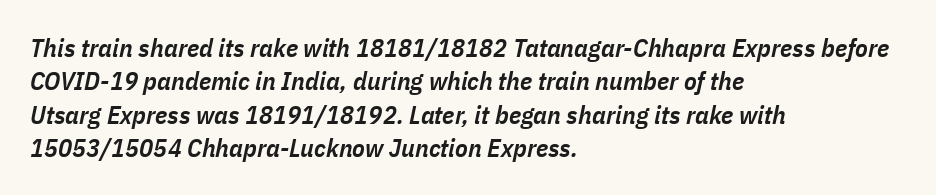
{"italic": "yes", "lean": "right", "slant_degrees": 11, "bold": "semi", "underline": "no", "align": "left", "line_spacing": "normal", "line_spacing_ratio": 1.28, "letter_spacing": "normal", "letter_spacing_em": 0.0, "glyph_px": 26}
